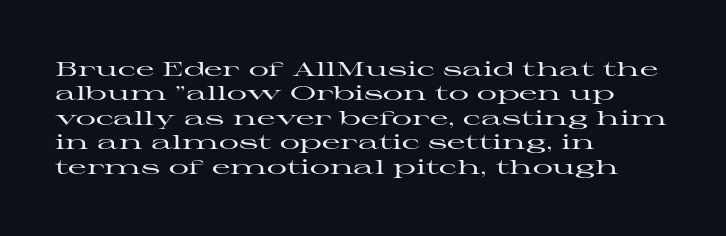
Q: Is the text italic (slanted)? A: No, it is upright.
Q: Is the text underlined? A: No.
Q: How is the paragraph aligned? A: Left-aligned.
Q: Is the spacing between letters normal or unusually wide? A: Normal.
